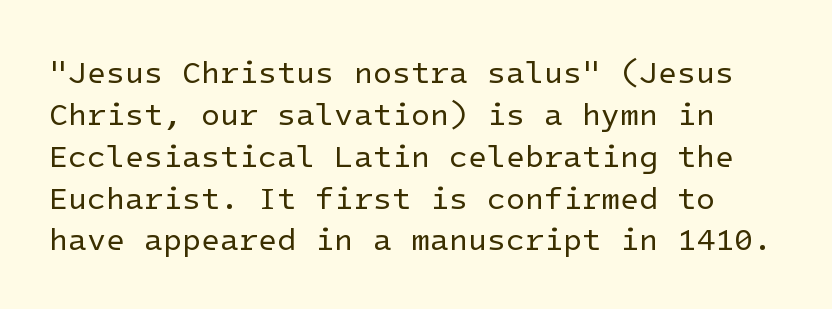
Leading: standard. Are there feet on the stems? There aren't — it's a sans. Think standard paragraph weight, or any step lighter than that. Every stem runs plumb, perpendicular to the baseline. Descenders are the only things crossing below the line.
